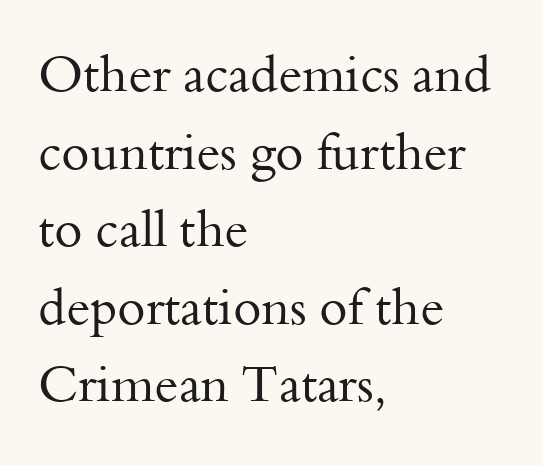
Q: Is the text bold? A: No.
Q: Is the text italic (slanted)? A: No, it is upright.
Q: Is the typeface a serif or a sans-serif typeface? A: Serif.
Q: Is the text underlined? A: No.
Q: How is the paragraph aligned? A: Left-aligned.
Q: Is the spacing between letters normal or unusually wide? A: Normal.
Q: Is the spacing between lines tight, normal or loose? A: Normal.
Q: Width (condensed, normal, or wide)? A: Normal.
Q: Stroke contrast? A: Medium.
Q: x-height? A: Small.
Q: Monospaced? A: No.
